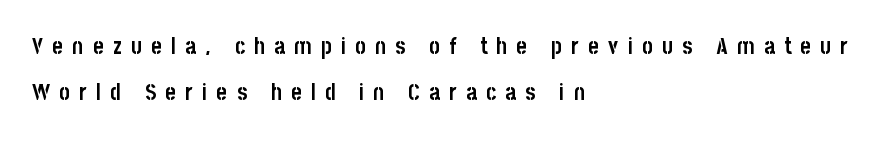
Q: Is the text bold? A: Yes.
Q: Is the text italic (slanted)? A: No, it is upright.
Q: Is the text underlined? A: No.
Q: How is the paragraph aligned? A: Left-aligned.
Q: Is the spacing between letters normal or unusually wide? A: Unusually wide.
Q: Is the spacing between lines tight, normal or loose? A: Loose.
